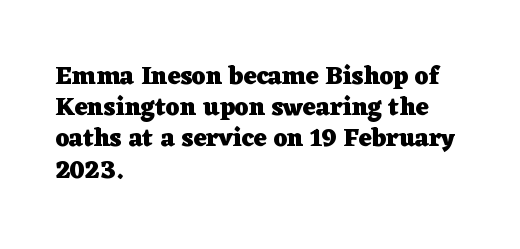
The image shows 25 px bold type, upright; set left-aligned, normal line spacing (1.25x), normal letter spacing, not underlined.
